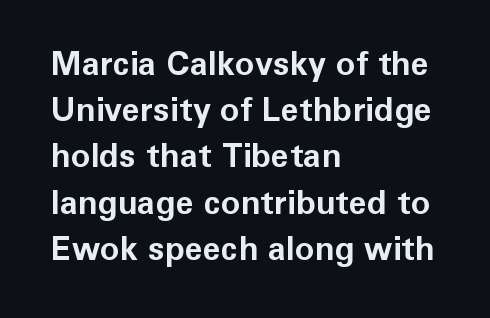
The image shows 33 px bold sans-serif type, upright; set left-aligned, normal line spacing (1.4x), normal letter spacing, not underlined; low stroke contrast and a medium x-height.
